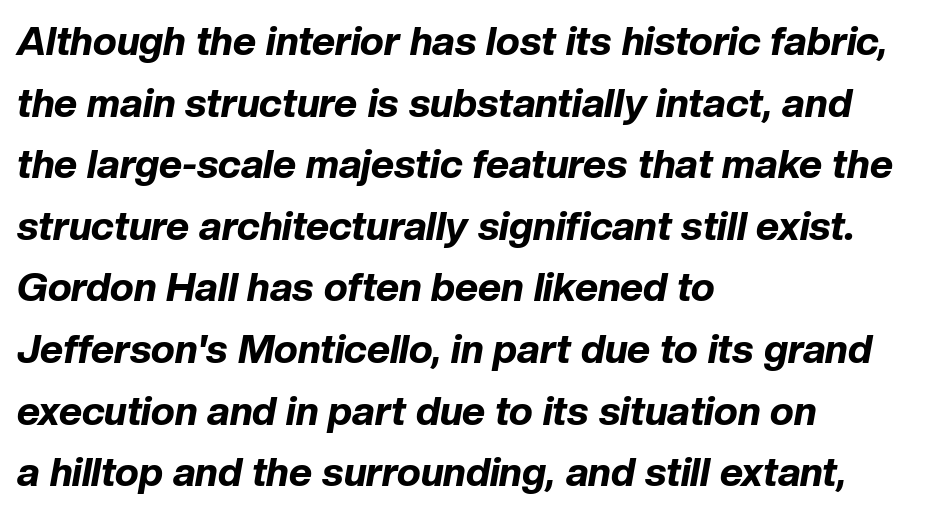
{"italic": "yes", "lean": "right", "slant_degrees": 10, "bold": "yes", "weight": "bold", "width": "normal", "stroke_contrast": "low", "x_height": "medium", "monospaced": "no", "underline": "no", "align": "left", "line_spacing": "normal", "line_spacing_ratio": 1.54, "letter_spacing": "normal", "letter_spacing_em": 0.0, "glyph_px": 40}
